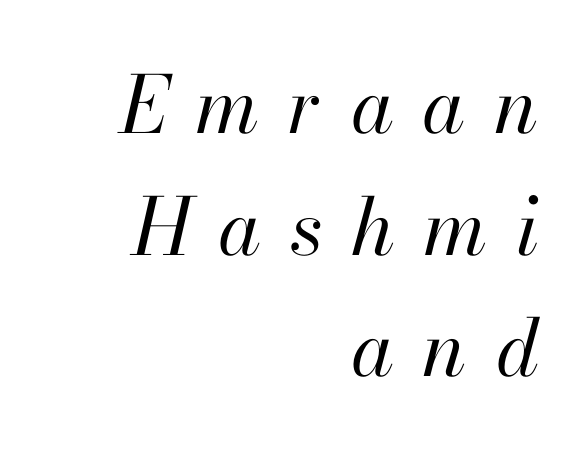
The image shows 79 px regular-weight type, italic (leaning right); set right-aligned, normal line spacing (1.54x), unusually wide letter spacing (+0.36 em), not underlined; high stroke contrast and a small x-height.
